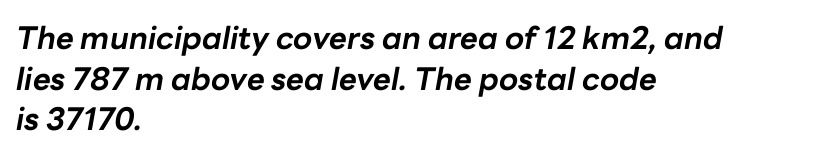
Where is the straight margin? On the left. Yep, that's italic — everything's leaning. In terms of letterspacing, this is plain default setting. The passage shown is typed in a proportional face where columns would drift.
